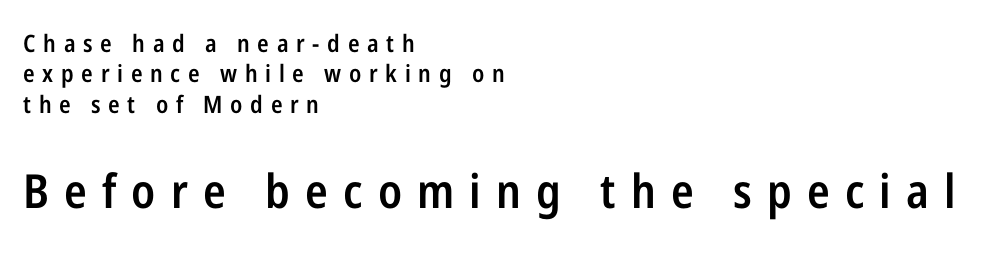
The image shows 47 px semibold, condensed sans-serif type, upright; set left-aligned, normal line spacing (1.27x), unusually wide letter spacing (+0.32 em), not underlined; the second (bottom) block is 1.96x larger; low stroke contrast and a medium x-height.
